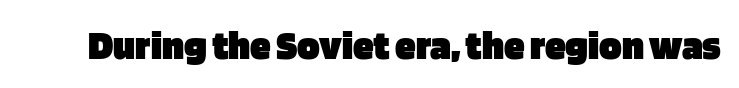
The image shows 42 px heavy sans-serif type, upright; set normal letter spacing, not underlined; low stroke contrast and a large x-height.
